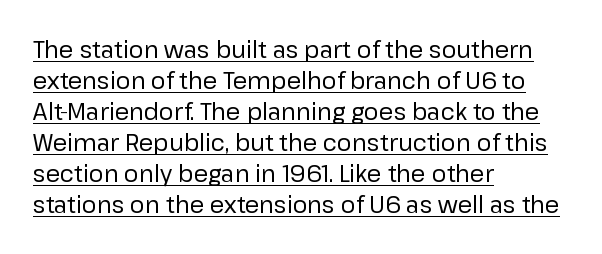
The image shows 23 px text type, upright; set left-aligned, normal line spacing (1.35x), normal letter spacing, underlined.
